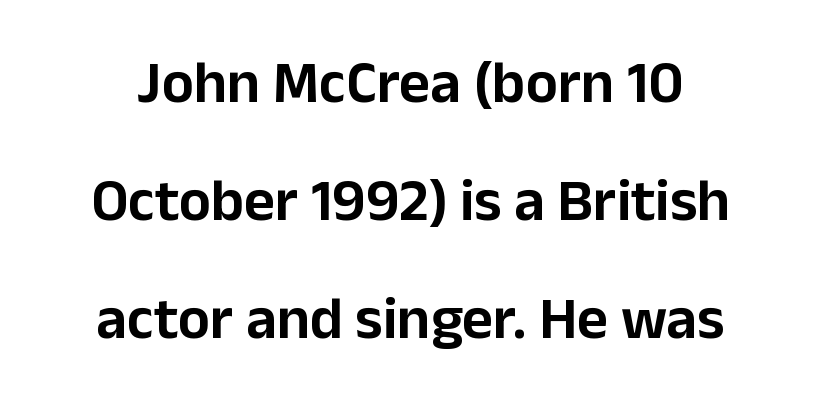
{"serif": "no", "italic": "no", "width": "normal", "stroke_contrast": "low", "x_height": "medium", "monospaced": "no", "underline": "no", "line_spacing": "loose", "line_spacing_ratio": 1.97, "letter_spacing": "normal", "letter_spacing_em": 0.0, "glyph_px": 60}
